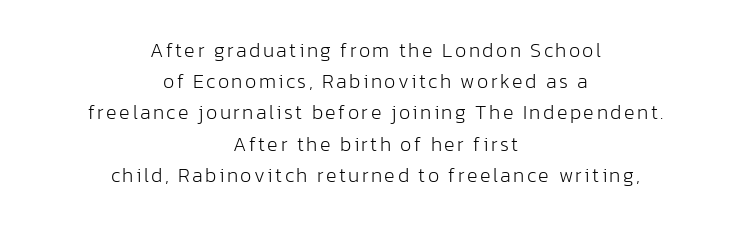
Vertically, the passage feels balanced, rows spaced as you'd expect. The passage is arranged like a title page — every line centered. Does the lettering tilt? It doesn't — this is upright. The baseline area is clear. Counters stay open thanks to moderate or lighter strokes.
